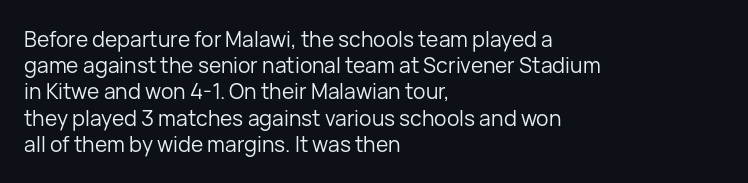
The image shows 21 px text type, upright; set left-aligned, normal line spacing (1.25x), normal letter spacing, not underlined.
